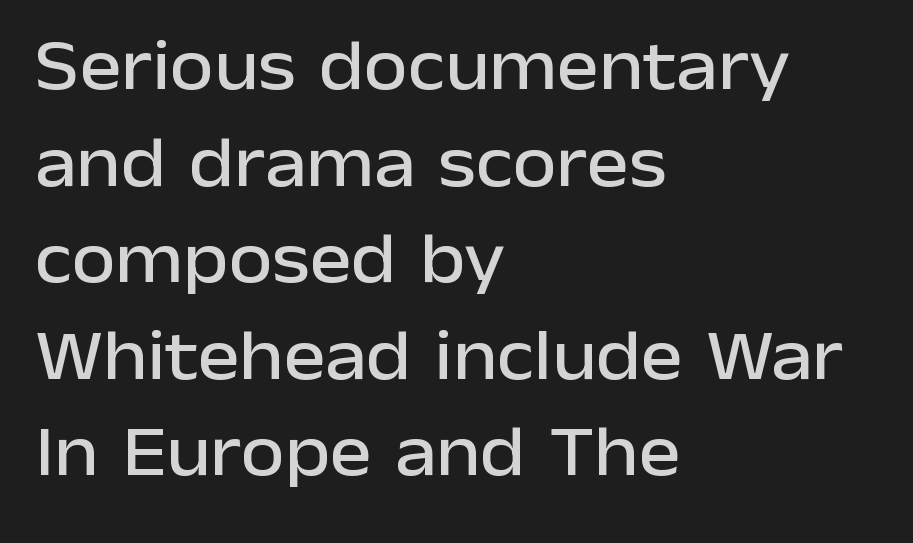
Caption: multi-line text, flush left, ragged right. To sum up the face: it is a sans, with no serifs. Does the leading feel generous? No, just average. It's the straight-up-and-down kind of type. The glyphs are unaccompanied by any horizontal stroke below them. The rendering uses natural spacing where letterforms have individual widths.
